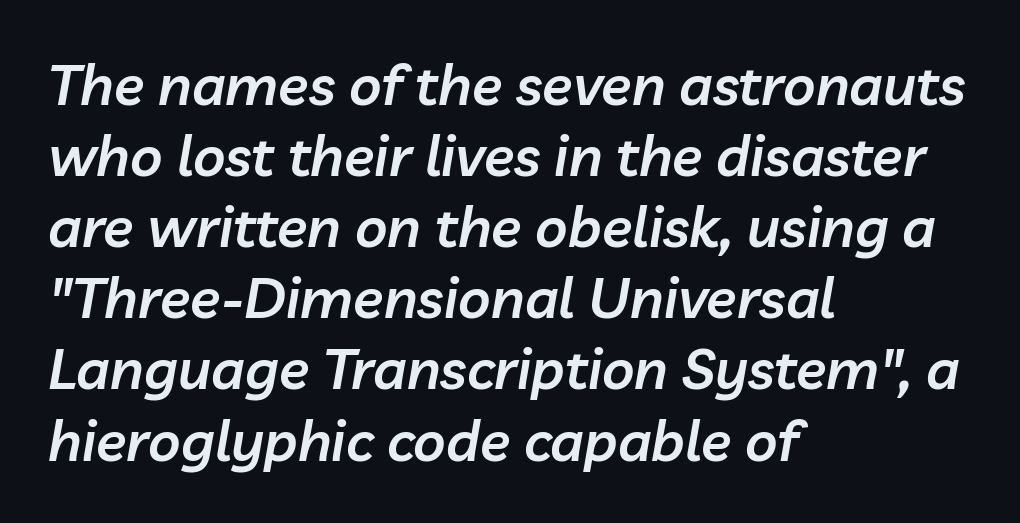
The image shows 56 px semibold type, italic (leaning right); set left-aligned, normal line spacing (1.27x), normal letter spacing, not underlined; low stroke contrast and a medium x-height.
